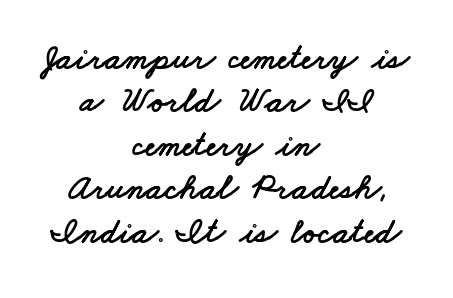
{"serif": "no", "width": "wide", "stroke_contrast": "low", "x_height": "small", "monospaced": "no", "underline": "no", "align": "center", "line_spacing_ratio": 1.24, "letter_spacing": "normal", "letter_spacing_em": 0.0, "glyph_px": 35}
